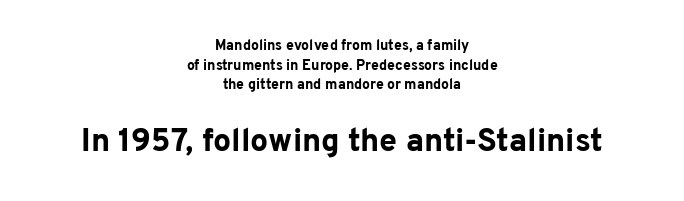
The image shows 32 px bold sans-serif type, upright; set centered, normal line spacing (1.41x), normal letter spacing, not underlined; the second (bottom) block is 2.29x larger; low stroke contrast and a medium x-height.
